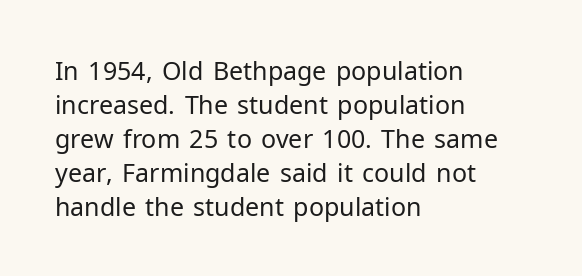
Q: Is the text bold? A: No.
Q: Is the text italic (slanted)? A: No, it is upright.
Q: Is the text underlined? A: No.
Q: How is the paragraph aligned? A: Left-aligned.
Q: Is the spacing between letters normal or unusually wide? A: Normal.
Q: Is the spacing between lines tight, normal or loose? A: Normal.
